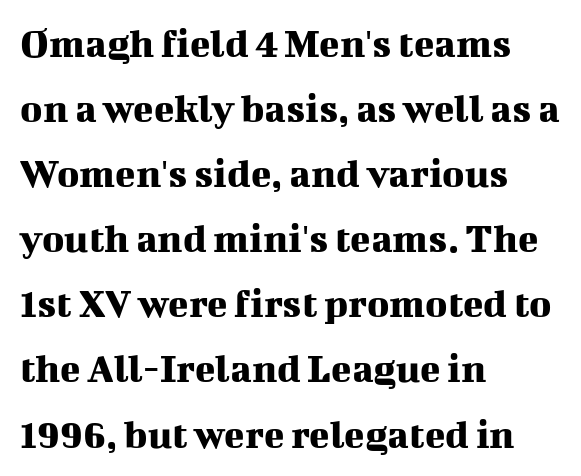
Q: Is the text italic (slanted)? A: No, it is upright.
Q: Is the typeface a serif or a sans-serif typeface? A: Serif.
Q: Is the text underlined? A: No.
Q: How is the paragraph aligned? A: Left-aligned.
Q: Is the spacing between letters normal or unusually wide? A: Normal.
Q: Is the spacing between lines tight, normal or loose? A: Normal.
Q: Width (condensed, normal, or wide)? A: Normal.
Q: Stroke contrast? A: Medium.
Q: x-height? A: Medium.
Q: Monospaced? A: No.
